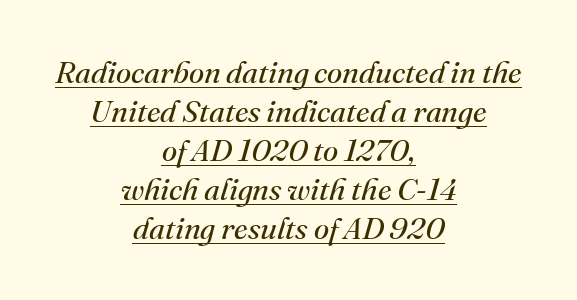
Line spacing here is normal. This rendering employs a face with finishing strokes, i.e., a serif. You could call the tracking neutral — neither tight nor loose. Decoration check: the copy is underlined. Varying glyph widths throughout — classic text-font behaviour.
